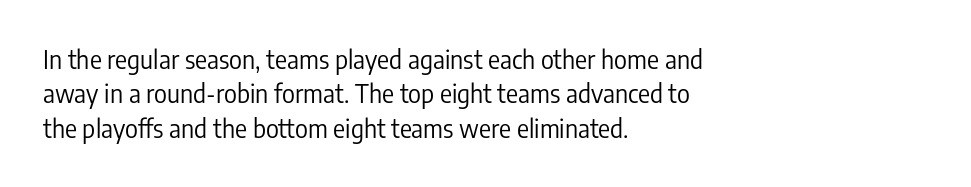
{"italic": "no", "bold": "no", "underline": "no", "align": "left", "line_spacing": "normal", "line_spacing_ratio": 1.38, "letter_spacing": "normal", "letter_spacing_em": 0.0, "glyph_px": 25}
